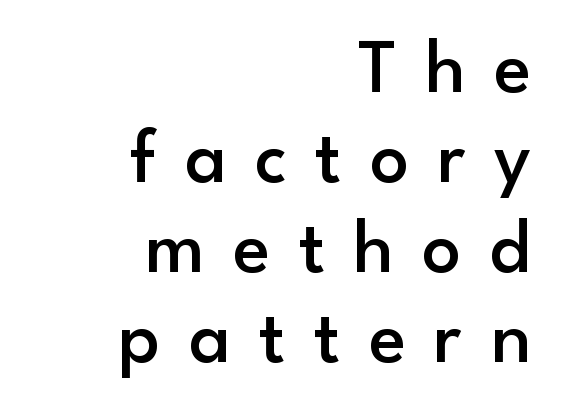
The space directly below the letters is spotless. Where is the straight margin? On the right. In terms of letterspacing, this is a distinctly airy, spread setting. Classification — sans serif. Notice how the stems are strictly vertical — no italics here. The glyphs have the mass of a demibold cut, below bold.
